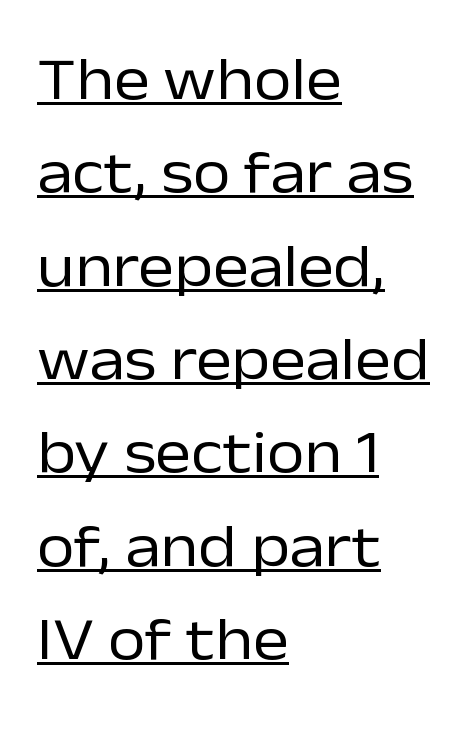
{"serif": "no", "italic": "no", "bold": "no", "weight": "regular", "width": "normal", "stroke_contrast": "low", "x_height": "medium", "monospaced": "no", "underline": "yes", "align": "left", "line_spacing": "normal", "line_spacing_ratio": 1.53, "letter_spacing": "normal", "letter_spacing_em": 0.0, "glyph_px": 61}
